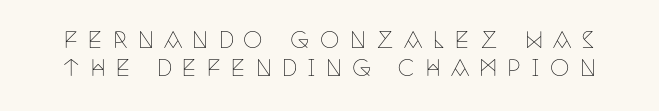
The image shows 22 px text type, upright; set normal line spacing (1.27x), unusually wide letter spacing (+0.45 em), not underlined.
